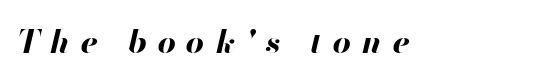
The image shows 32 px bold type, italic (leaning right); set unusually wide letter spacing (+0.34 em), not underlined; high stroke contrast and a small x-height.
